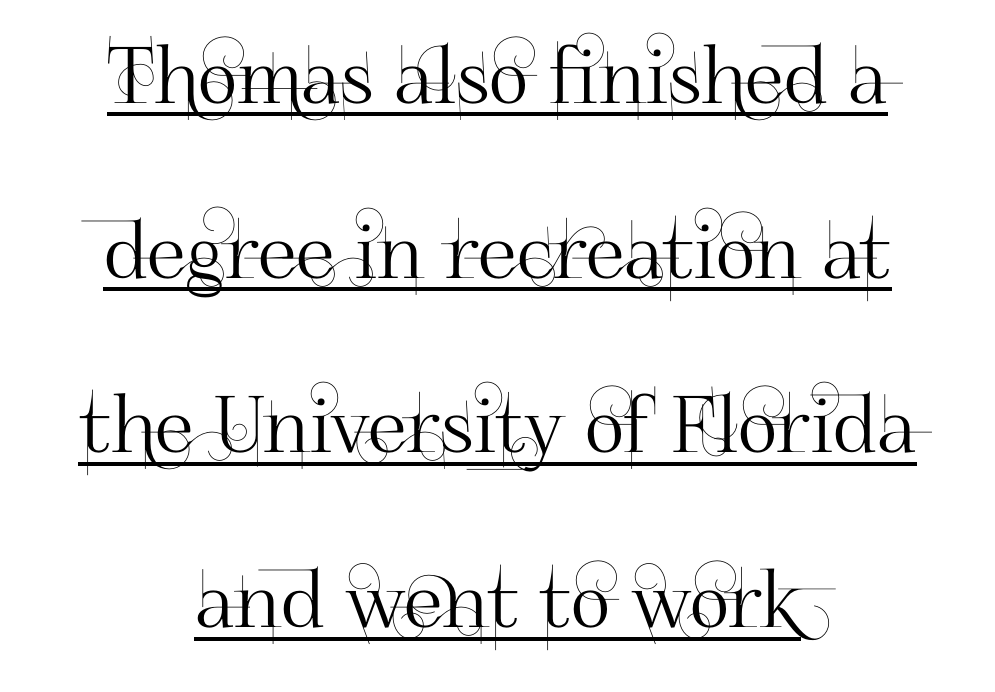
Posture: vertical. In terms of letterspacing, this is plain default setting. The rendering shows plain stroke endings on the letterforms — a sans-serif design. A rule runs beneath these lines of type. The paragraph has two soft edges and a firm central axis. The letters advance in unequal steps, a hallmark of proportional type.
